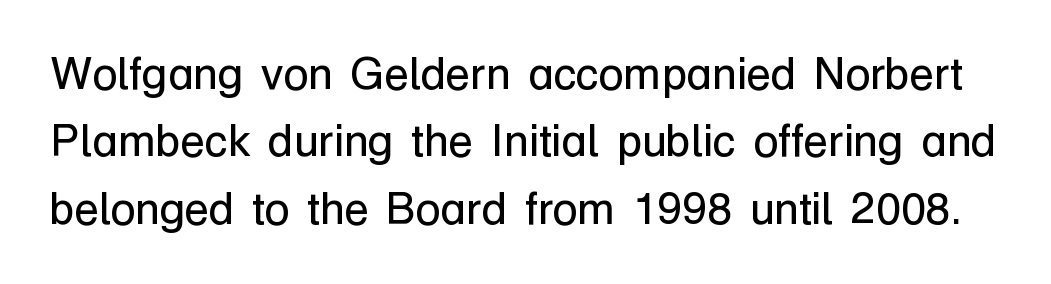
Q: Is the text bold? A: No.
Q: Is the text italic (slanted)? A: No, it is upright.
Q: Is the typeface a serif or a sans-serif typeface? A: Sans-serif.
Q: Is the text underlined? A: No.
Q: Is the spacing between letters normal or unusually wide? A: Normal.
Q: Is the spacing between lines tight, normal or loose? A: Normal.
Q: Width (condensed, normal, or wide)? A: Normal.
Q: Stroke contrast? A: Low.
Q: x-height? A: Medium.
Q: Monospaced? A: No.
